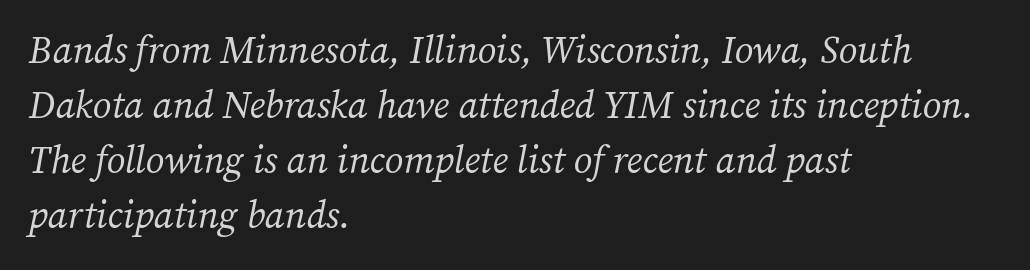
Every character sits at an angle, as italics do. Small tapered or slab feet sit at the stroke ends, so this counts as serif. The letterforms sit shoulder to shoulder at normal distance. Teacher's note: observe the even left margin — that is flush-left alignment. Only glyphs here, with clear space below each row.
